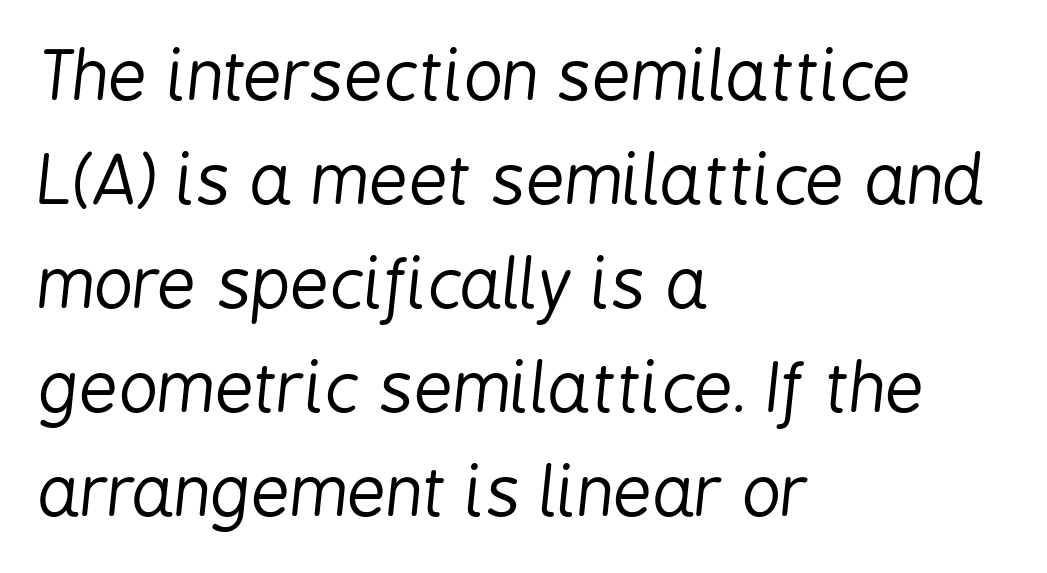
Q: Is the text bold? A: No.
Q: Is the text italic (slanted)? A: Yes, it leans right by about 6 degrees.
Q: Is the text underlined? A: No.
Q: How is the paragraph aligned? A: Left-aligned.
Q: Is the spacing between letters normal or unusually wide? A: Normal.
Q: Is the spacing between lines tight, normal or loose? A: Normal.
Q: Width (condensed, normal, or wide)? A: Condensed.
Q: Stroke contrast? A: Low.
Q: x-height? A: Medium.
Q: Monospaced? A: No.
